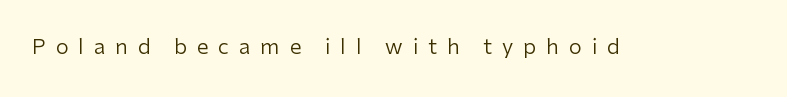
{"italic": "no", "bold": "no", "underline": "no", "letter_spacing": "wide", "letter_spacing_em": 0.47, "glyph_px": 21}
